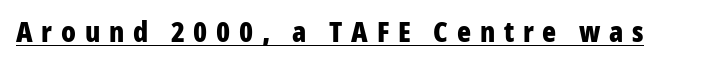
{"serif": "no", "italic": "no", "bold": "yes", "weight": "bold", "width": "condensed", "stroke_contrast": "low", "x_height": "medium", "monospaced": "no", "underline": "yes", "letter_spacing": "wide", "letter_spacing_em": 0.3, "glyph_px": 29}
